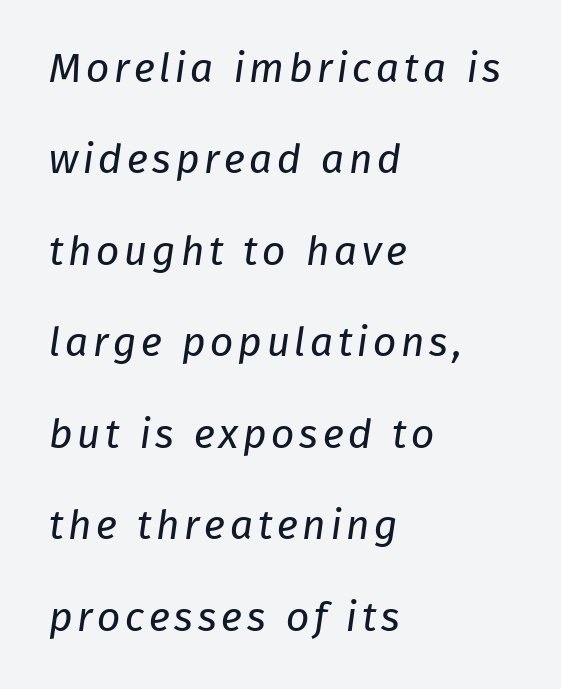
Q: Is the text bold? A: No.
Q: Is the typeface a serif or a sans-serif typeface? A: Sans-serif.
Q: Is the text underlined? A: No.
Q: How is the paragraph aligned? A: Left-aligned.
Q: Is the spacing between lines tight, normal or loose? A: Loose.
Q: Width (condensed, normal, or wide)? A: Normal.
Q: Stroke contrast? A: Low.
Q: x-height? A: Medium.
Q: Monospaced? A: No.
